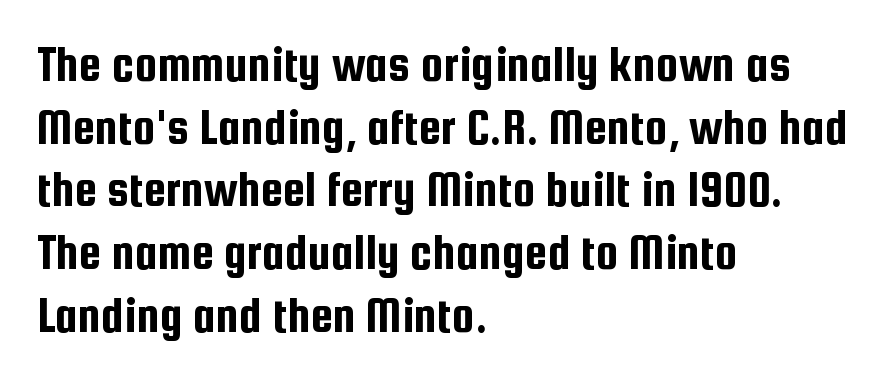
Q: Is the text italic (slanted)? A: No, it is upright.
Q: Is the typeface a serif or a sans-serif typeface? A: Sans-serif.
Q: Is the text underlined? A: No.
Q: How is the paragraph aligned? A: Left-aligned.
Q: Is the spacing between letters normal or unusually wide? A: Normal.
Q: Width (condensed, normal, or wide)? A: Condensed.
Q: Stroke contrast? A: Low.
Q: x-height? A: Medium.
Q: Monospaced? A: No.
